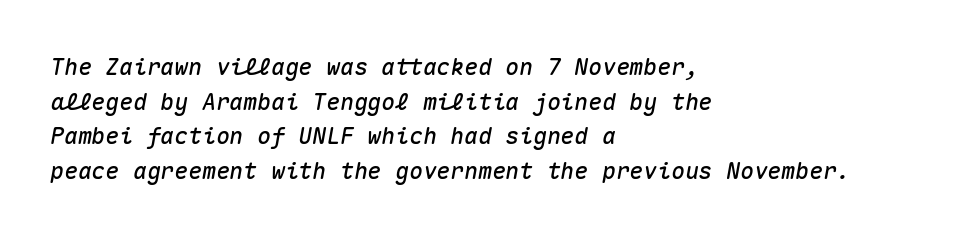
{"italic": "yes", "lean": "right", "slant_degrees": 10, "underline": "no", "align": "left", "line_spacing": "normal", "line_spacing_ratio": 1.51, "letter_spacing": "normal", "letter_spacing_em": 0.0, "glyph_px": 23}
